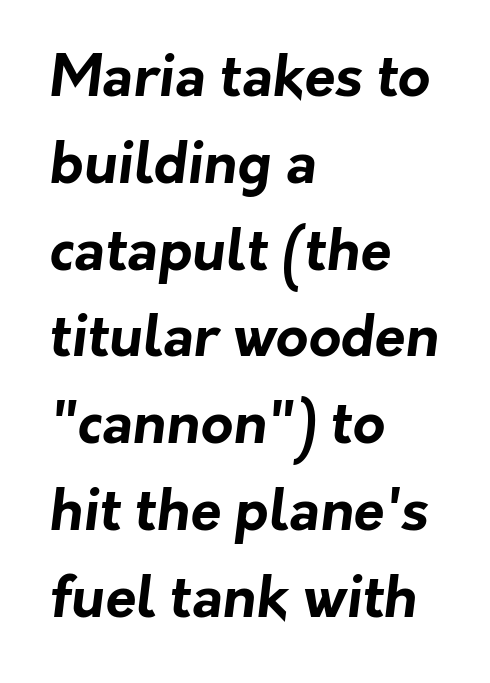
The image shows 56 px bold sans-serif type; set left-aligned, normal line spacing (1.55x), normal letter spacing, not underlined; low stroke contrast and a medium x-height.
